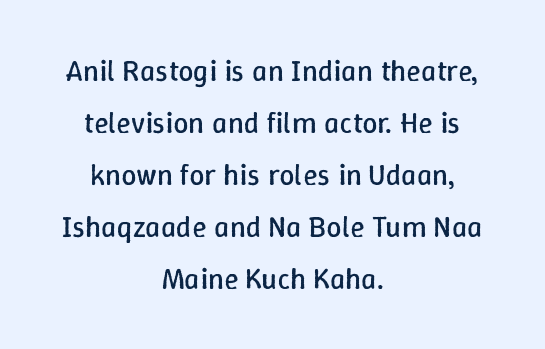
Q: Is the text bold? A: No.
Q: Is the text italic (slanted)? A: No, it is upright.
Q: Is the text underlined? A: No.
Q: How is the paragraph aligned? A: Centered.
Q: Is the spacing between letters normal or unusually wide? A: Normal.
Q: Width (condensed, normal, or wide)? A: Normal.
Q: Stroke contrast? A: Low.
Q: x-height? A: Medium.
Q: Monospaced? A: No.
